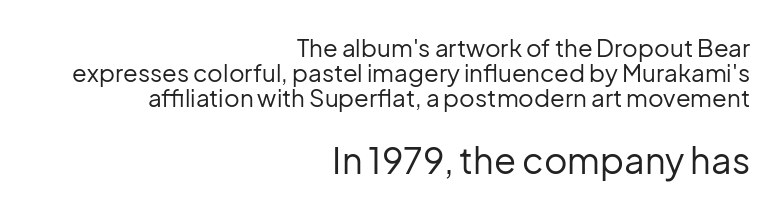
{"serif": "no", "italic": "no", "bold": "no", "weight": "regular", "width": "normal", "stroke_contrast": "low", "x_height": "medium", "monospaced": "no", "underline": "no", "align": "right", "line_spacing": "tight", "line_spacing_ratio": 1.04, "letter_spacing": "normal", "letter_spacing_em": 0.0, "larger_block": "second", "size_ratio": 1.5, "glyph_px": 36}
